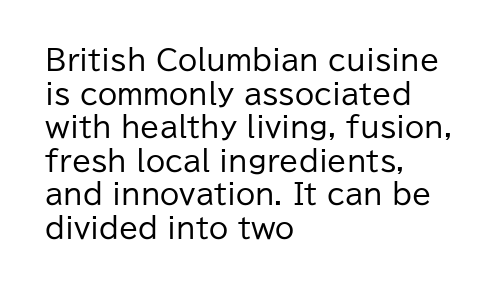
Each stroke keeps to a modest, everyday thickness or less. Plain, unruled lines of type. Which margin do the lines hug? The left one — the right edge is uneven. The letters advance in unequal steps, a hallmark of proportional type. Are there feet on the stems? There aren't — it's a sans. Standard letterfit; no display-style spreading of the glyphs.
